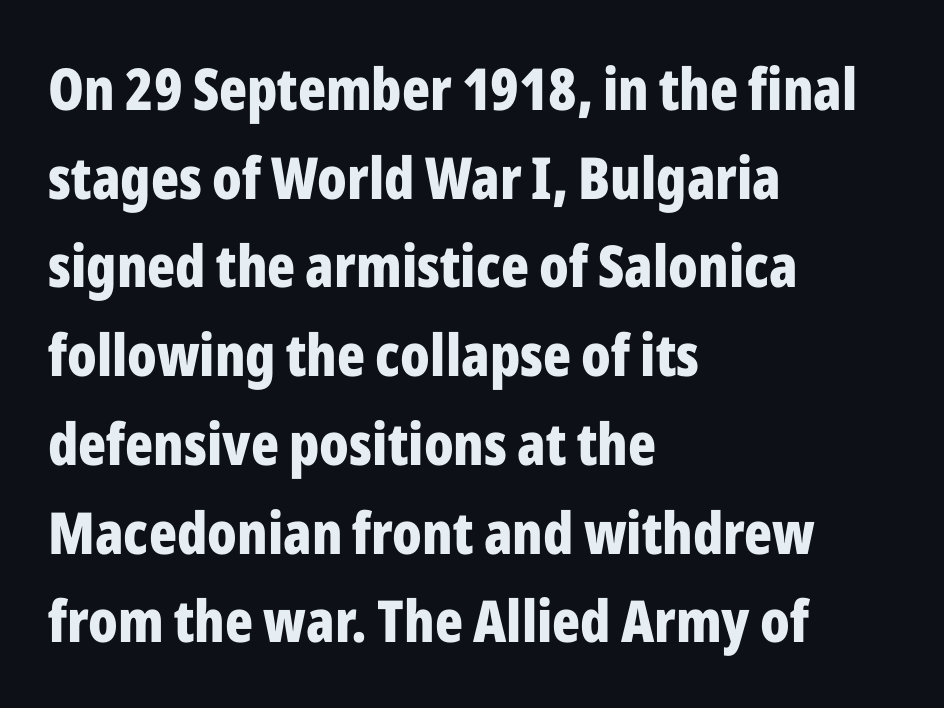
Q: Is the text bold? A: Yes.
Q: Is the text italic (slanted)? A: No, it is upright.
Q: Is the typeface a serif or a sans-serif typeface? A: Sans-serif.
Q: Is the text underlined? A: No.
Q: How is the paragraph aligned? A: Left-aligned.
Q: Is the spacing between letters normal or unusually wide? A: Normal.
Q: Is the spacing between lines tight, normal or loose? A: Normal.
Q: Width (condensed, normal, or wide)? A: Condensed.
Q: Stroke contrast? A: Low.
Q: x-height? A: Medium.
Q: Monospaced? A: No.
